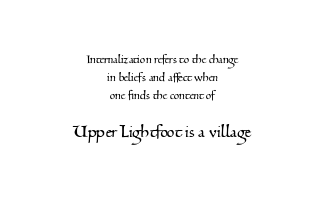
{"underline": "no", "align": "center", "line_spacing": "normal", "line_spacing_ratio": 1.28, "letter_spacing": "normal", "letter_spacing_em": 0.0, "larger_block": "second", "size_ratio": 1.43, "glyph_px": 20}
